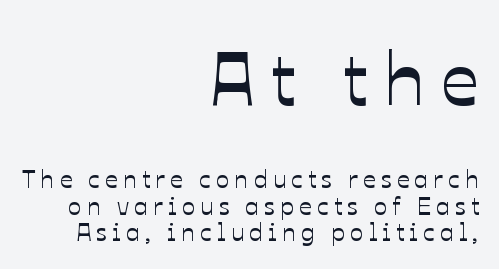
Q: Is the text italic (slanted)? A: No, it is upright.
Q: Is the text underlined? A: No.
Q: How is the paragraph aligned? A: Right-aligned.
Q: Is the spacing between letters normal or unusually wide? A: Unusually wide.
Q: Is the spacing between lines tight, normal or loose? A: Tight.
Q: Which block of text is set in a larger size, the first (top) or the second (bottom)? A: The first (top) one.
Q: Width (condensed, normal, or wide)? A: Normal.
Q: Stroke contrast? A: Low.
Q: x-height? A: Medium.
Q: Monospaced? A: No.
